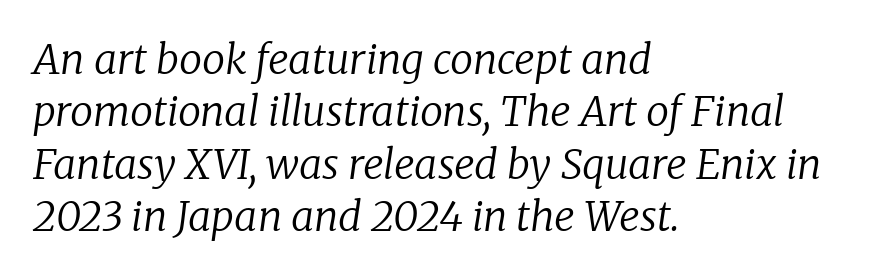
The image shows 41 px regular-weight serif type, italic (leaning right); set left-aligned, normal line spacing (1.28x), normal letter spacing, not underlined; low stroke contrast and a medium x-height.
